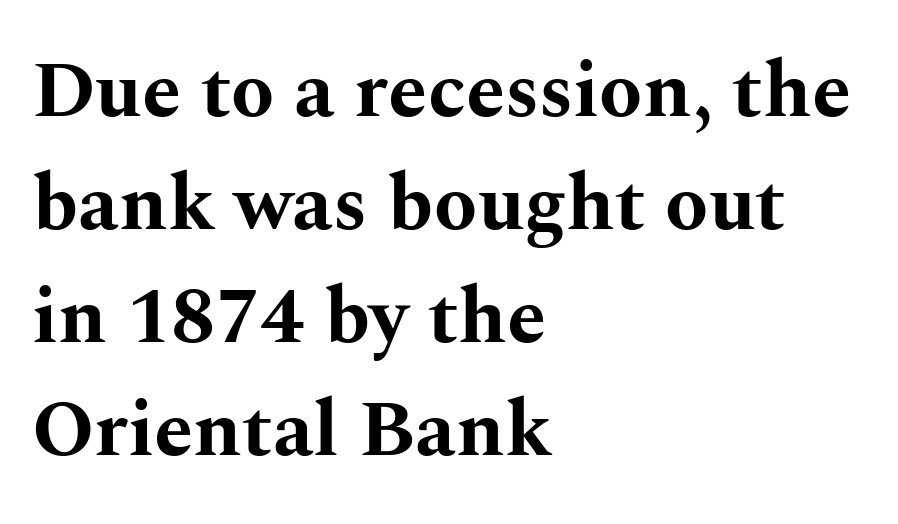
{"serif": "yes", "italic": "no", "bold": "yes", "weight": "bold", "width": "wide", "stroke_contrast": "medium", "x_height": "medium", "monospaced": "no", "underline": "no", "align": "left", "line_spacing": "normal", "line_spacing_ratio": 1.43, "letter_spacing": "normal", "letter_spacing_em": 0.0, "glyph_px": 79}
